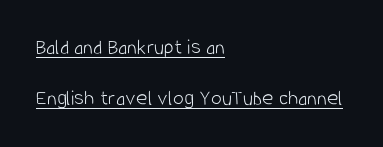
{"italic": "no", "bold": "no", "underline": "yes", "align": "left", "line_spacing": "loose", "line_spacing_ratio": 2.34, "letter_spacing": "normal", "letter_spacing_em": 0.0, "glyph_px": 22}
